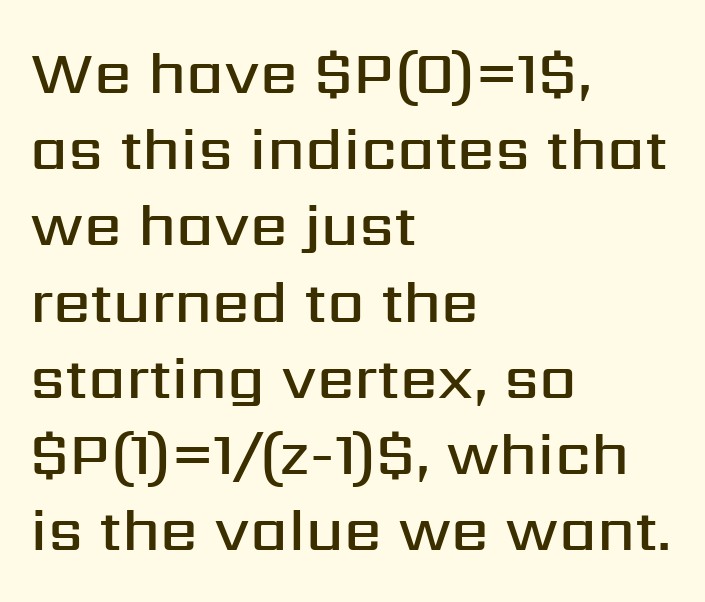
Q: Is the text bold? A: Semi-bold.
Q: Is the text italic (slanted)? A: No, it is upright.
Q: Is the typeface a serif or a sans-serif typeface? A: Sans-serif.
Q: Is the text underlined? A: No.
Q: How is the paragraph aligned? A: Left-aligned.
Q: Is the spacing between letters normal or unusually wide? A: Normal.
Q: Is the spacing between lines tight, normal or loose? A: Normal.
Q: Width (condensed, normal, or wide)? A: Normal.
Q: Stroke contrast? A: Medium.
Q: x-height? A: Medium.
Q: Monospaced? A: No.
